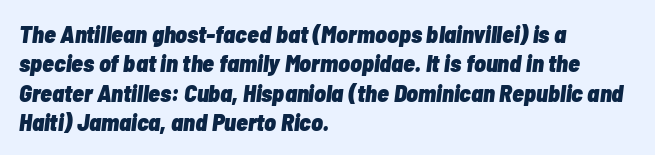
The rendering keeps characters at their native spacing. The typesetting leans heavy: a genuine bold. You can tell it's italic because the verticals aren't actually vertical. Where is the straight margin? On the left. Bare-footed words on every line.
